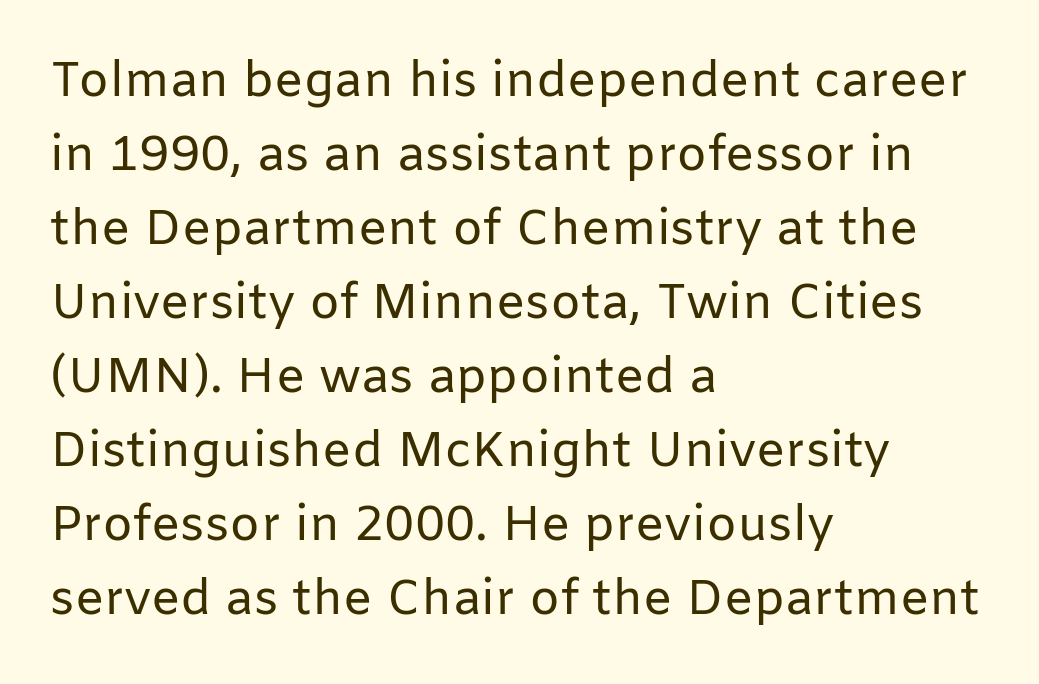
Q: Is the text bold? A: No.
Q: Is the text italic (slanted)? A: No, it is upright.
Q: Is the typeface a serif or a sans-serif typeface? A: Sans-serif.
Q: Is the text underlined? A: No.
Q: How is the paragraph aligned? A: Left-aligned.
Q: Is the spacing between letters normal or unusually wide? A: Normal.
Q: Is the spacing between lines tight, normal or loose? A: Normal.
Q: Width (condensed, normal, or wide)? A: Normal.
Q: Stroke contrast? A: Low.
Q: x-height? A: Medium.
Q: Monospaced? A: No.
